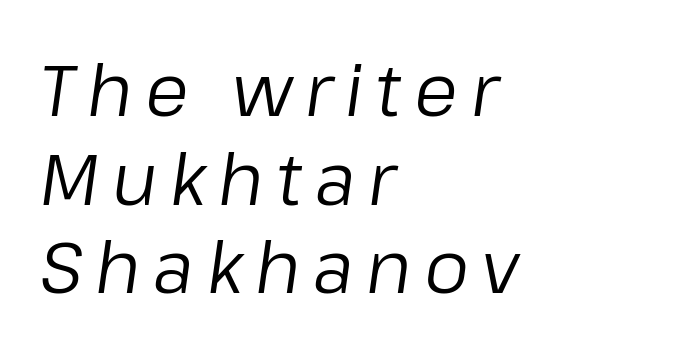
Q: Is the text bold? A: No.
Q: Is the text italic (slanted)? A: Yes, it leans right by about 8 degrees.
Q: Is the text underlined? A: No.
Q: How is the paragraph aligned? A: Left-aligned.
Q: Is the spacing between lines tight, normal or loose? A: Normal.
Q: Width (condensed, normal, or wide)? A: Normal.
Q: Stroke contrast? A: Low.
Q: x-height? A: Medium.
Q: Monospaced? A: No.
